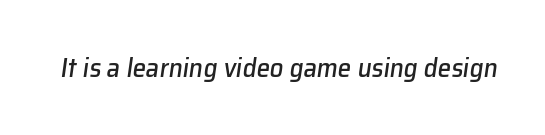
{"italic": "yes", "lean": "right", "slant_degrees": 8, "underline": "no", "letter_spacing": "normal", "letter_spacing_em": 0.0, "glyph_px": 27}
